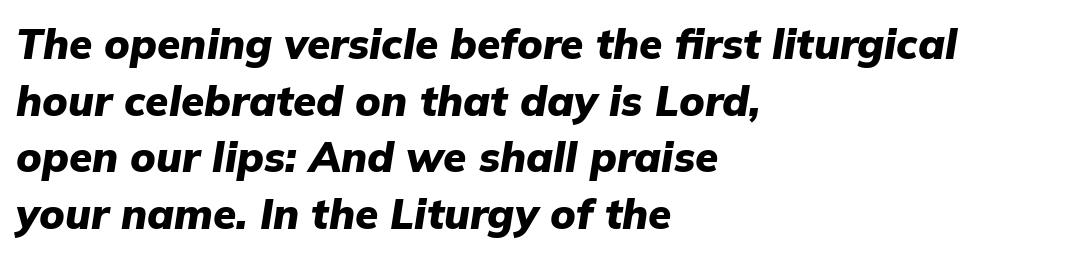
Q: Is the text bold? A: Yes.
Q: Is the text italic (slanted)? A: Yes, it leans right by about 9 degrees.
Q: Is the text underlined? A: No.
Q: How is the paragraph aligned? A: Left-aligned.
Q: Is the spacing between letters normal or unusually wide? A: Normal.
Q: Is the spacing between lines tight, normal or loose? A: Normal.
Q: Width (condensed, normal, or wide)? A: Normal.
Q: Stroke contrast? A: Low.
Q: x-height? A: Medium.
Q: Monospaced? A: No.
